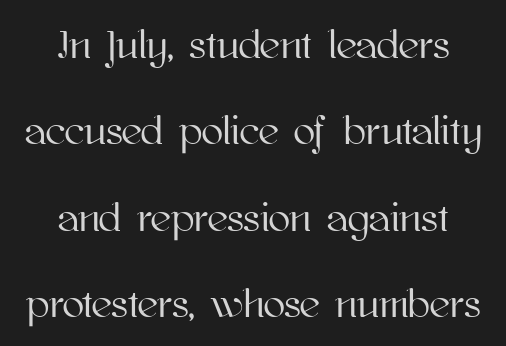
The image shows 40 px text type, upright; set centered, loose line spacing (2.16x), normal letter spacing, not underlined; high stroke contrast and a medium x-height.
